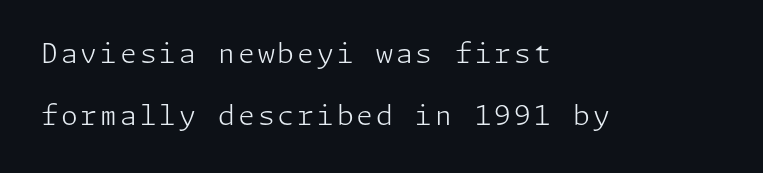
Q: Is the text bold? A: No.
Q: Is the text italic (slanted)? A: No, it is upright.
Q: Is the text underlined? A: No.
Q: How is the paragraph aligned? A: Left-aligned.
Q: Is the spacing between lines tight, normal or loose? A: Loose.
